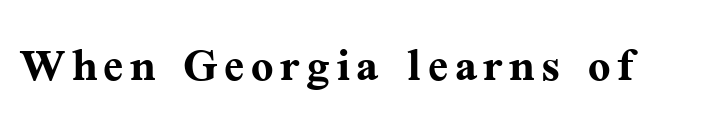
The image shows 59 px semibold serif type, upright; set not underlined; medium stroke contrast and a medium x-height.
